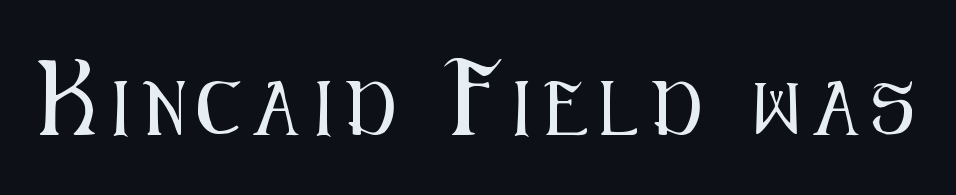
{"italic": "no", "width": "condensed", "stroke_contrast": "medium", "x_height": "medium", "monospaced": "no", "underline": "no", "letter_spacing": "wide", "letter_spacing_em": 0.26, "glyph_px": 53}
